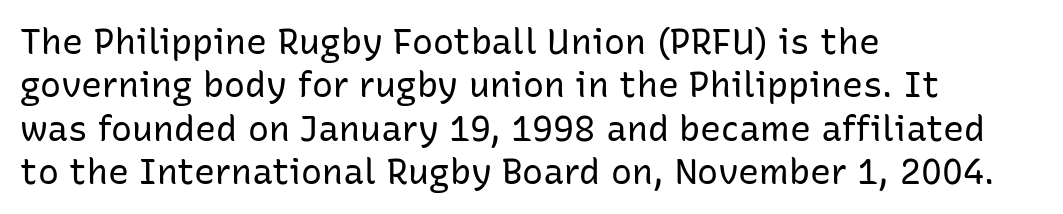
The line texture is even and compact thanks to regular tracking. Notice how the stems are strictly vertical — no italics here. Note: no serifs on the glyphs. Spacing verdict: proportional, widths tailored to each character. Has an underline been added? It has not. The text block is weighted toward the left margin, trailing off unevenly rightward.
